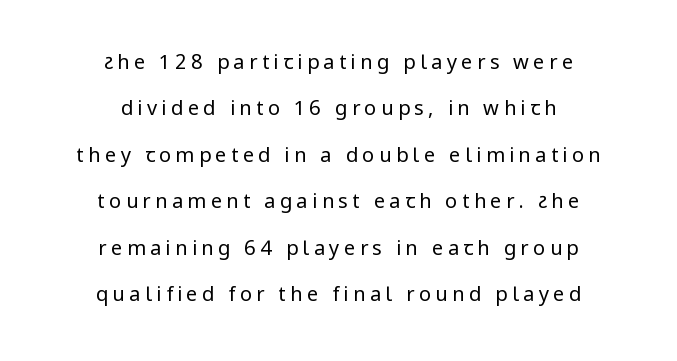
The image shows 20 px text type, upright; set centered, loose line spacing (2.32x), unusually wide letter spacing (+0.22 em), not underlined.
